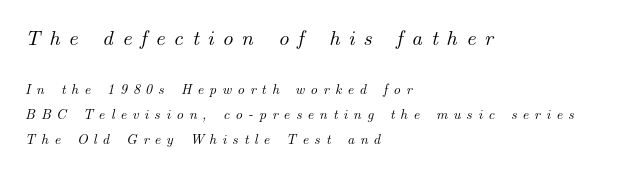
{"italic": "yes", "lean": "right", "slant_degrees": 14, "underline": "no", "align": "left", "line_spacing_ratio": 1.8, "letter_spacing": "wide", "letter_spacing_em": 0.41, "larger_block": "first", "size_ratio": 1.5, "glyph_px": 21}
